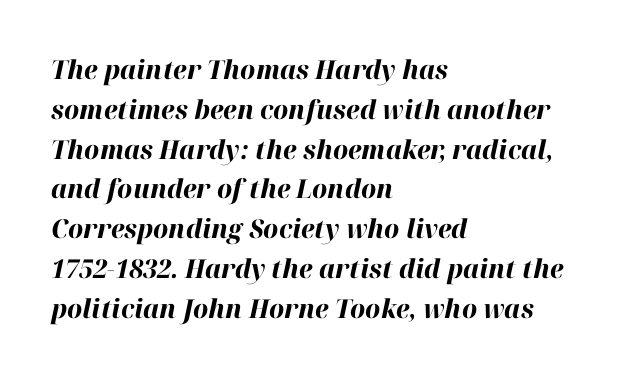
Q: Is the text bold? A: Yes.
Q: Is the text italic (slanted)? A: Yes, it leans right by about 12 degrees.
Q: Is the text underlined? A: No.
Q: How is the paragraph aligned? A: Left-aligned.
Q: Is the spacing between letters normal or unusually wide? A: Normal.
Q: Is the spacing between lines tight, normal or loose? A: Normal.
